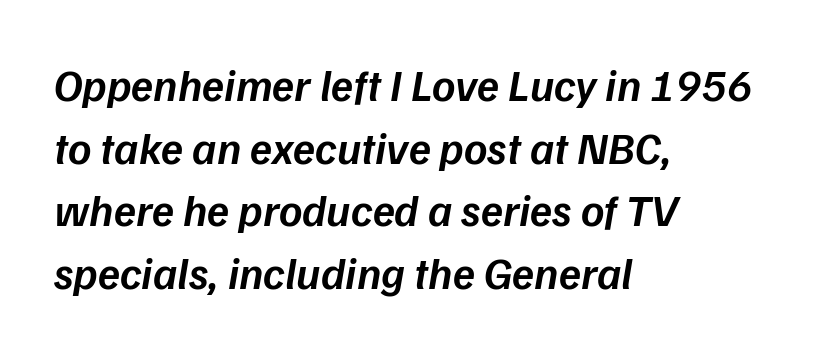
{"italic": "yes", "lean": "right", "slant_degrees": 9, "bold": "semi", "weight": "semibold", "width": "normal", "stroke_contrast": "low", "x_height": "medium", "monospaced": "no", "underline": "no", "align": "left", "line_spacing": "normal", "line_spacing_ratio": 1.39, "letter_spacing": "normal", "letter_spacing_em": 0.0, "glyph_px": 45}
